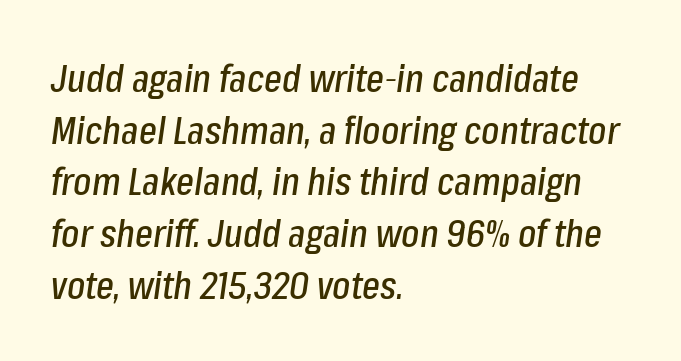
{"italic": "yes", "lean": "right", "slant_degrees": 8, "width": "condensed", "stroke_contrast": "low", "x_height": "medium", "monospaced": "no", "underline": "no", "align": "left", "line_spacing": "normal", "line_spacing_ratio": 1.36, "letter_spacing": "normal", "letter_spacing_em": 0.0, "glyph_px": 38}
